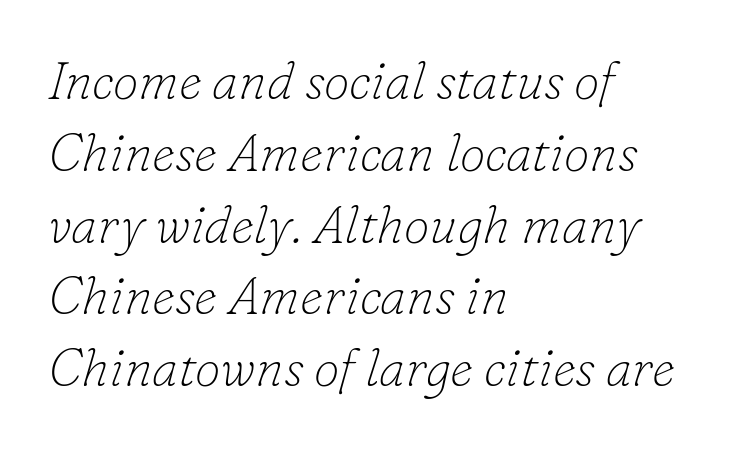
The image shows 52 px thin serif type, italic (leaning right); set left-aligned, normal line spacing (1.38x), normal letter spacing, not underlined; low stroke contrast and a small x-height.
